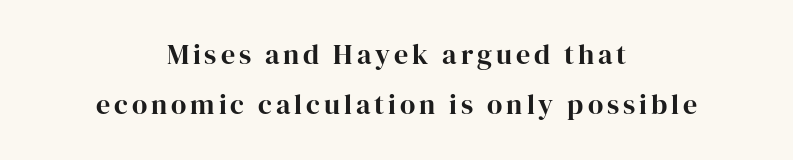
Q: Is the text italic (slanted)? A: No, it is upright.
Q: Is the typeface a serif or a sans-serif typeface? A: Serif.
Q: Is the text underlined? A: No.
Q: How is the paragraph aligned? A: Centered.
Q: Width (condensed, normal, or wide)? A: Normal.
Q: Stroke contrast? A: High.
Q: x-height? A: Medium.
Q: Monospaced? A: No.
